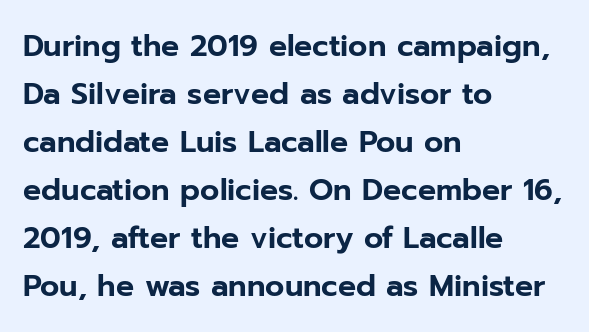
Q: Is the text italic (slanted)? A: No, it is upright.
Q: Is the typeface a serif or a sans-serif typeface? A: Sans-serif.
Q: Is the text underlined? A: No.
Q: How is the paragraph aligned? A: Left-aligned.
Q: Is the spacing between letters normal or unusually wide? A: Normal.
Q: Is the spacing between lines tight, normal or loose? A: Normal.
Q: Width (condensed, normal, or wide)? A: Normal.
Q: Stroke contrast? A: Low.
Q: x-height? A: Medium.
Q: Monospaced? A: No.
